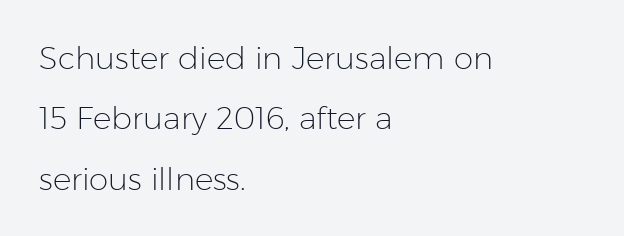
Q: Is the text bold? A: No.
Q: Is the text italic (slanted)? A: No, it is upright.
Q: Is the typeface a serif or a sans-serif typeface? A: Sans-serif.
Q: Is the text underlined? A: No.
Q: How is the paragraph aligned? A: Left-aligned.
Q: Is the spacing between letters normal or unusually wide? A: Normal.
Q: Is the spacing between lines tight, normal or loose? A: Loose.
Q: Width (condensed, normal, or wide)? A: Normal.
Q: Stroke contrast? A: Low.
Q: x-height? A: Medium.
Q: Monospaced? A: No.
